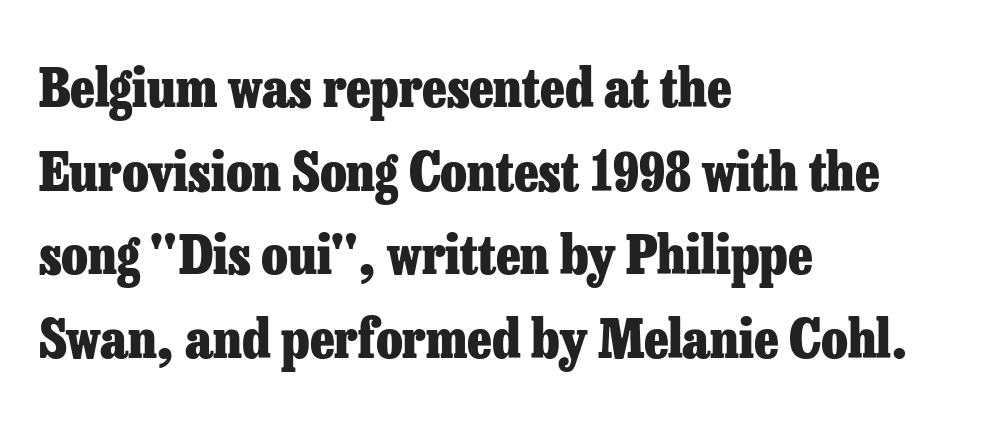
The image shows 54 px heavy serif type, upright; set left-aligned, normal line spacing (1.55x), normal letter spacing, not underlined; low stroke contrast and a medium x-height.
